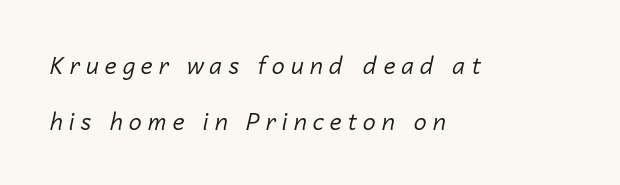
The image shows 23 px text type, italic (leaning right); set left-aligned, loose line spacing (2.42x), unusually wide letter spacing (+0.27 em), not underlined.
